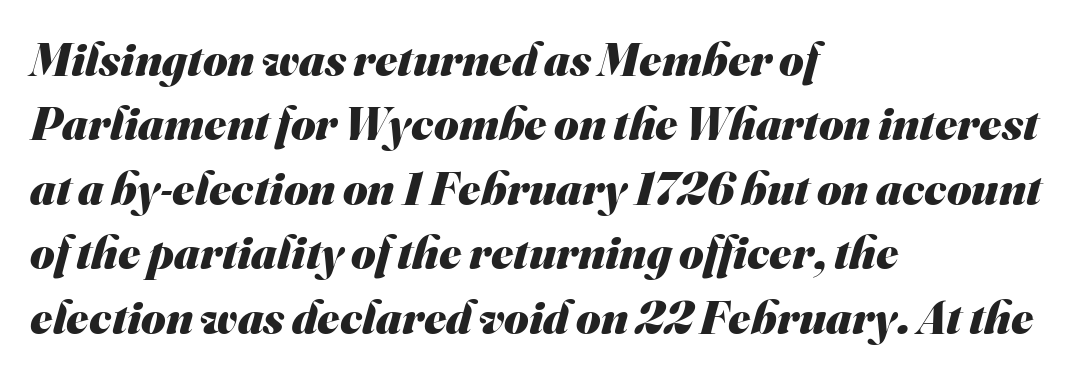
The letterforms sit shoulder to shoulder at normal distance. This sample has the flowing, uneven cadence of proportional lettering. The text was rendered using a sans face with plain stroke endings. Line spacing here is normal. The characters look thick and weighty, a clear bold. The strip under each line holds only bare page.
